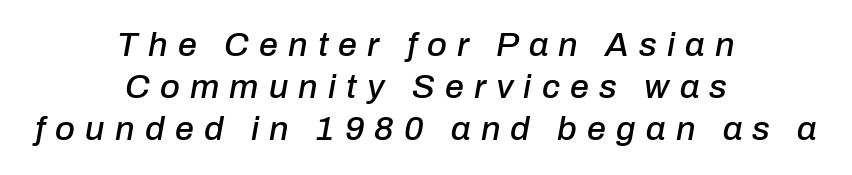
Q: Is the text italic (slanted)? A: Yes, it leans right by about 10 degrees.
Q: Is the text underlined? A: No.
Q: How is the paragraph aligned? A: Centered.
Q: Is the spacing between letters normal or unusually wide? A: Unusually wide.
Q: Width (condensed, normal, or wide)? A: Normal.
Q: Stroke contrast? A: Low.
Q: x-height? A: Medium.
Q: Monospaced? A: No.
